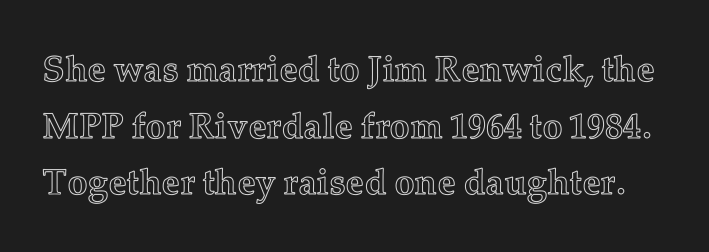
Is there much room between lines? A standard amount, neither cramped nor airy. Nothing unusual about the tracking: characters are spaced as the font intends. The lettering stays uniformly vertical, giving the passage a roman look. Proportional: the letters do not fall into vertical columns. Quick note: underline off.
